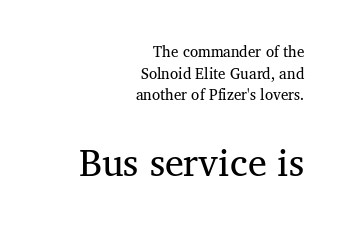
Compared with a flush-left layout, this one pins lines to the opposite, right side. Spacing between characters is what you'd get straight out of the box. One glance says typical: line gaps are just what's usual. The designer went with a serif here, giving each stem small feet. Each letter keeps its own natural width here, so spacing adapts to shape. Each row of text sits above clean, open space.
